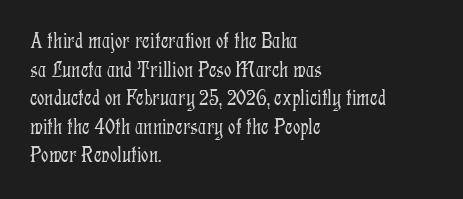
Q: Is the text bold? A: No.
Q: Is the text italic (slanted)? A: No, it is upright.
Q: Is the text underlined? A: No.
Q: How is the paragraph aligned? A: Left-aligned.
Q: Is the spacing between letters normal or unusually wide? A: Normal.
